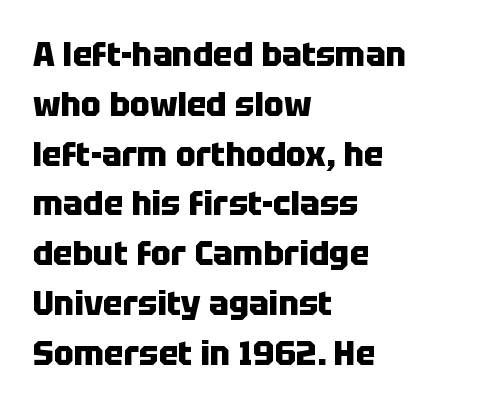
Q: Is the text bold? A: Yes.
Q: Is the text italic (slanted)? A: No, it is upright.
Q: Is the typeface a serif or a sans-serif typeface? A: Sans-serif.
Q: Is the text underlined? A: No.
Q: How is the paragraph aligned? A: Left-aligned.
Q: Is the spacing between letters normal or unusually wide? A: Normal.
Q: Is the spacing between lines tight, normal or loose? A: Normal.
Q: Width (condensed, normal, or wide)? A: Normal.
Q: Stroke contrast? A: Low.
Q: x-height? A: Large.
Q: Monospaced? A: No.
